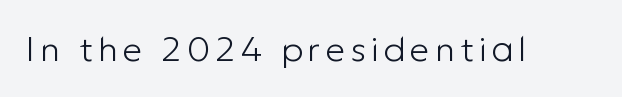
The font is comparable to plain body text, perhaps lighter. Descenders hang freely into open space. The text was rendered using a sans face with plain stroke endings. Character widths vary here, with narrow letters taking less room than wide ones.
